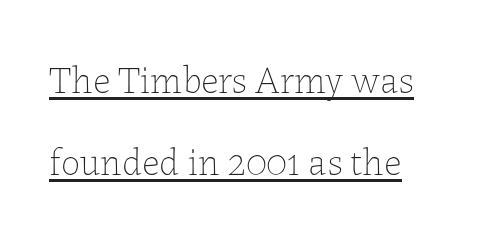
{"italic": "no", "bold": "no", "weight": "thin", "width": "normal", "stroke_contrast": "low", "x_height": "medium", "monospaced": "no", "underline": "yes", "align": "left", "line_spacing": "loose", "line_spacing_ratio": 2.16, "letter_spacing": "normal", "letter_spacing_em": 0.0, "glyph_px": 38}
